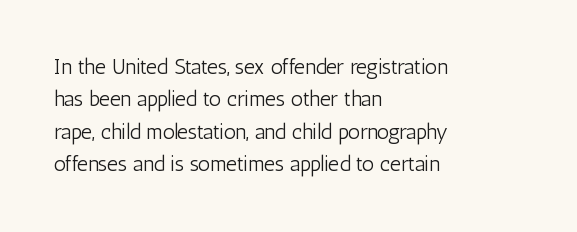
{"italic": "no", "bold": "no", "underline": "no", "align": "left", "line_spacing": "normal", "line_spacing_ratio": 1.54, "letter_spacing": "normal", "letter_spacing_em": 0.0, "glyph_px": 21}
